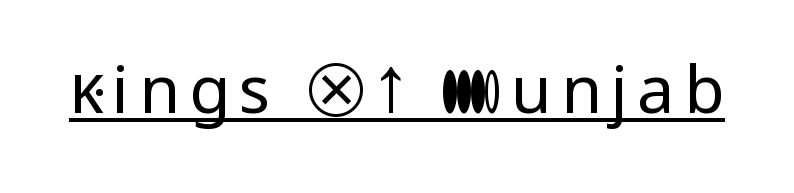
Q: Is the text bold? A: No.
Q: Is the text italic (slanted)? A: No, it is upright.
Q: Is the typeface a serif or a sans-serif typeface? A: Sans-serif.
Q: Is the text underlined? A: Yes.
Q: Width (condensed, normal, or wide)? A: Normal.
Q: Stroke contrast? A: Low.
Q: x-height? A: Medium.
Q: Monospaced? A: No.
